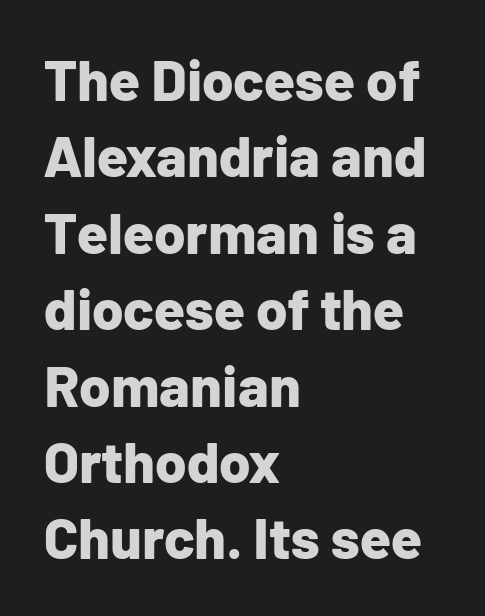
Students, this is bold: see how much ink each stroke carries. Serif or sans? Sans — the stroke terminals are bare. When letters stand straight like this, we call the style roman or upright. Here the designer chose a conventional face with non-uniform glyph widths. These lines are set flush left with a ragged right edge.
